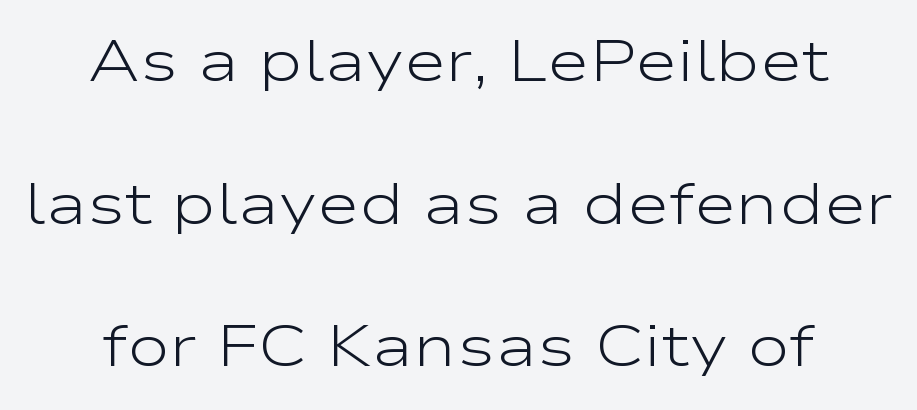
Think of a printed novel: that variable character pitch is what you see here. No extra tracking has been applied to these lines. No extra ink here — the face is not bold. This is roman type, the default non-slanted kind. Plain, unruled lines of type.
